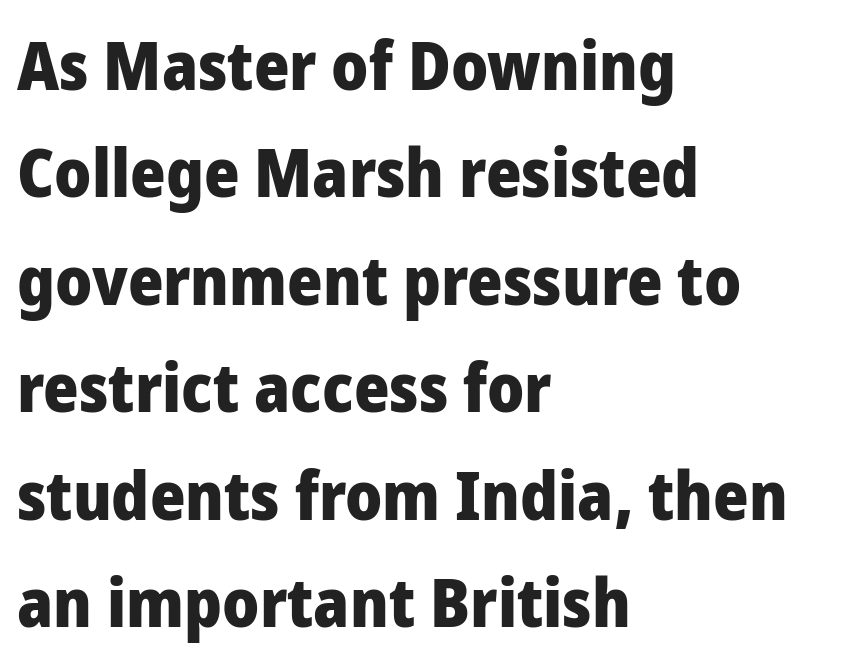
{"serif": "no", "italic": "no", "bold": "yes", "weight": "heavy", "width": "normal", "stroke_contrast": "low", "x_height": "medium", "monospaced": "no", "underline": "no", "align": "left", "line_spacing": "normal", "line_spacing_ratio": 1.58, "letter_spacing": "normal", "letter_spacing_em": 0.0, "glyph_px": 68}
